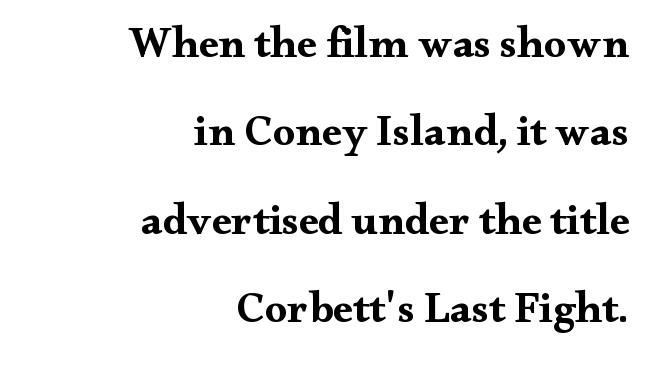
{"serif": "yes", "italic": "no", "bold": "yes", "weight": "bold", "width": "wide", "stroke_contrast": "medium", "x_height": "small", "monospaced": "no", "underline": "no", "align": "right", "line_spacing": "loose", "line_spacing_ratio": 2.01, "letter_spacing": "normal", "letter_spacing_em": 0.0, "glyph_px": 44}
